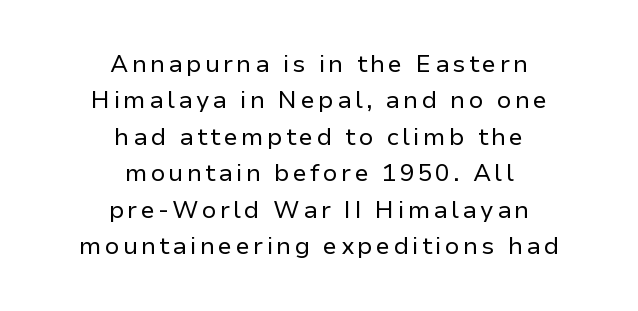
The letters stand upright; this is a roman face. Descender tails drop into unmarked territory. The compositor balanced each line on the midline. Weight class: somewhere from thin through regular. Summary of vertical rhythm: regular, with standard interline spacing.
